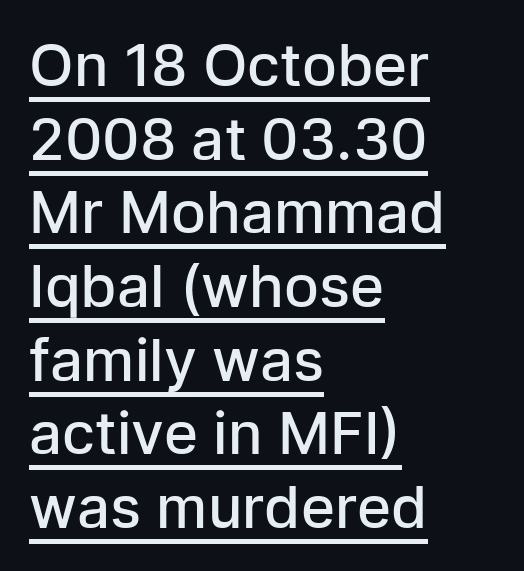
The image shows 58 px semibold sans-serif type, upright; set left-aligned, normal line spacing (1.27x), normal letter spacing, underlined; low stroke contrast and a medium x-height.
